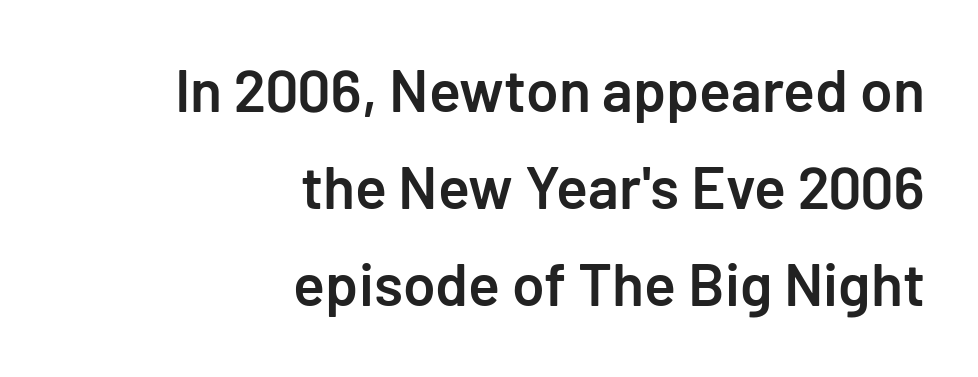
Q: Is the text bold? A: Semi-bold.
Q: Is the text italic (slanted)? A: No, it is upright.
Q: Is the typeface a serif or a sans-serif typeface? A: Sans-serif.
Q: Is the text underlined? A: No.
Q: How is the paragraph aligned? A: Right-aligned.
Q: Is the spacing between letters normal or unusually wide? A: Normal.
Q: Is the spacing between lines tight, normal or loose? A: Normal.
Q: Width (condensed, normal, or wide)? A: Normal.
Q: Stroke contrast? A: Low.
Q: x-height? A: Medium.
Q: Monospaced? A: No.
